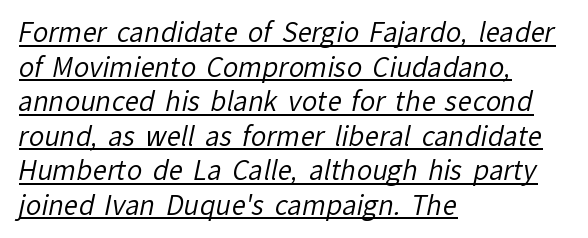
{"bold": "no", "underline": "yes", "align": "left", "line_spacing": "normal", "line_spacing_ratio": 1.33, "letter_spacing": "normal", "letter_spacing_em": 0.0, "glyph_px": 26}
